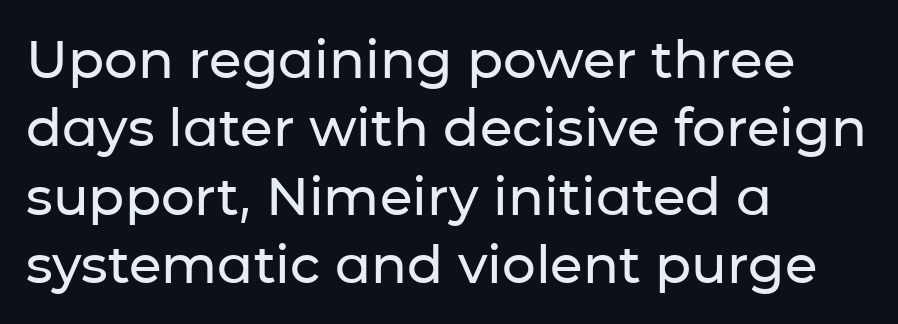
In CSS terms this would be text-align: left. This is sans-serif lettering, the kind often seen on screens and signage. Has an underline been added? It has not. A roman cut, with each character standing at attention. Varying glyph widths throughout — classic text-font behaviour. The horizontal fit of the characters is conventional and even.
